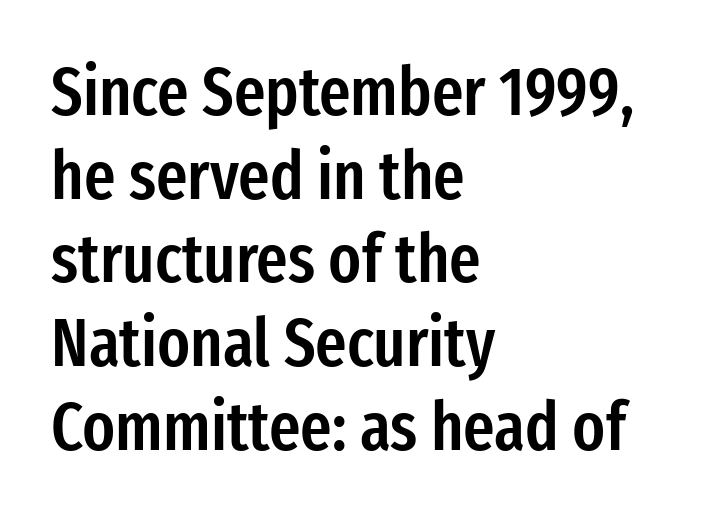
Q: Is the text bold? A: Semi-bold.
Q: Is the text italic (slanted)? A: No, it is upright.
Q: Is the typeface a serif or a sans-serif typeface? A: Sans-serif.
Q: Is the text underlined? A: No.
Q: How is the paragraph aligned? A: Left-aligned.
Q: Is the spacing between letters normal or unusually wide? A: Normal.
Q: Width (condensed, normal, or wide)? A: Condensed.
Q: Stroke contrast? A: Low.
Q: x-height? A: Medium.
Q: Monospaced? A: No.
